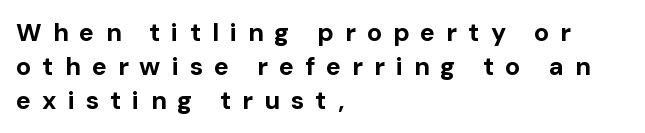
{"italic": "no", "bold": "yes", "underline": "no", "align": "left", "line_spacing": "normal", "line_spacing_ratio": 1.36, "letter_spacing": "wide", "letter_spacing_em": 0.44, "glyph_px": 25}
